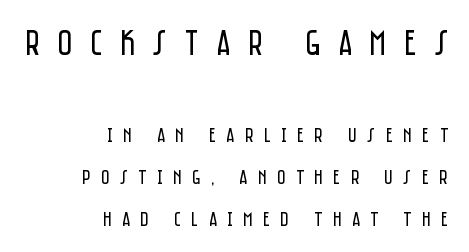
The image shows 36 px regular-weight, condensed sans-serif type, upright; set right-aligned, loose line spacing (2.0x), unusually wide letter spacing (+0.49 em), not underlined; the first (top) block is 1.71x larger; low stroke contrast and a large x-height.
